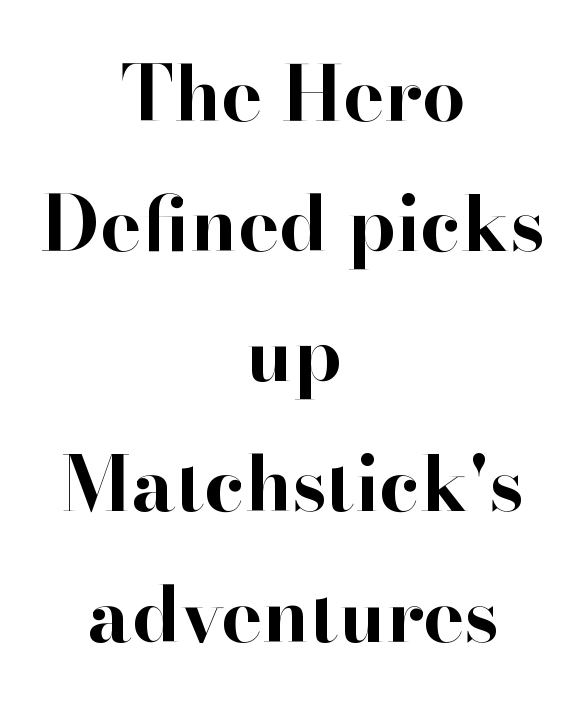
{"serif": "yes", "italic": "no", "bold": "yes", "weight": "bold", "width": "normal", "stroke_contrast": "high", "x_height": "small", "monospaced": "no", "underline": "no", "align": "center", "line_spacing": "normal", "line_spacing_ratio": 1.69, "letter_spacing": "normal", "letter_spacing_em": 0.0, "glyph_px": 77}
